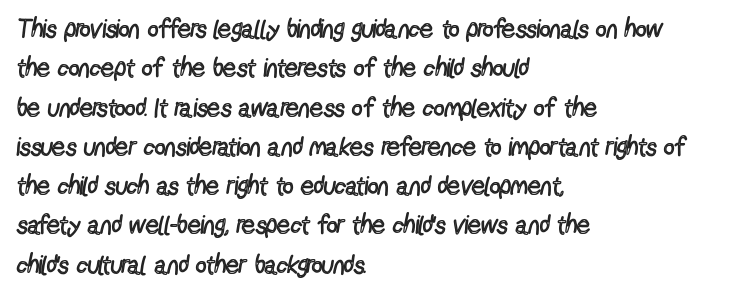
Does the leading feel generous? No, just average. The typesetter chose a ragged-right arrangement here. The gaps between neighbouring characters are ordinary and unremarkable. Is this a heavy cut? Hardly; it is regular or lighter. The space directly below the letters is spotless.
